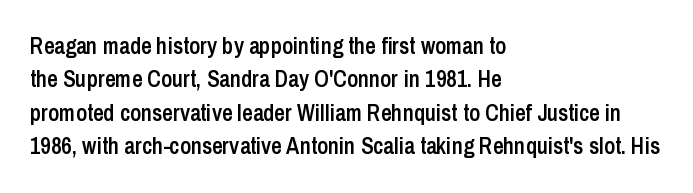
The line-height multiplier appears to be the usual default. The type is set solid horizontally, with unmodified tracking. This rendering uses left alignment, leaving the right contour irregular. Posture: vertical. Underlining? Definitely not there. The sample has been set in demibold, a notch under bold.
